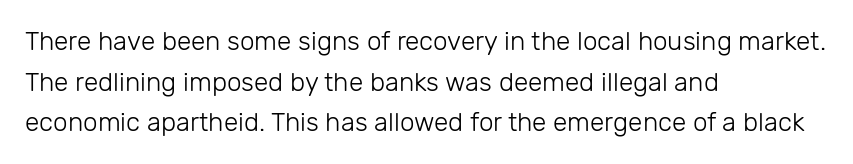
Q: Is the text bold? A: No.
Q: Is the text italic (slanted)? A: No, it is upright.
Q: Is the text underlined? A: No.
Q: How is the paragraph aligned? A: Left-aligned.
Q: Is the spacing between letters normal or unusually wide? A: Normal.
Q: Is the spacing between lines tight, normal or loose? A: Normal.
